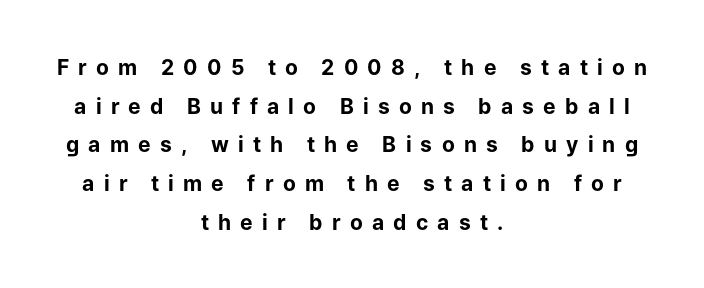
The image shows 21 px bold type, upright; set centered, line spacing 1.84x, unusually wide letter spacing (+0.44 em), not underlined.
